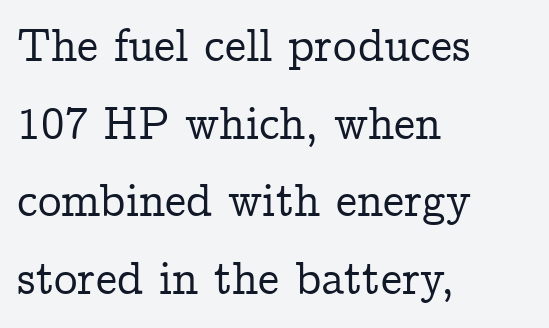
Q: Is the text italic (slanted)? A: No, it is upright.
Q: Is the typeface a serif or a sans-serif typeface? A: Serif.
Q: Is the text underlined? A: No.
Q: How is the paragraph aligned? A: Left-aligned.
Q: Is the spacing between letters normal or unusually wide? A: Normal.
Q: Is the spacing between lines tight, normal or loose? A: Normal.
Q: Width (condensed, normal, or wide)? A: Normal.
Q: Stroke contrast? A: Low.
Q: x-height? A: Medium.
Q: Monospaced? A: No.
